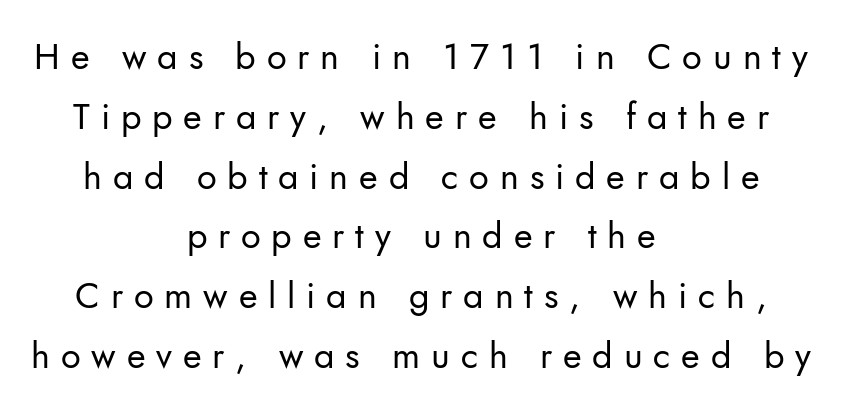
The image shows 36 px regular-weight sans-serif type, upright; set centered, normal line spacing (1.66x), unusually wide letter spacing (+0.3 em), not underlined; low stroke contrast and a small x-height.
